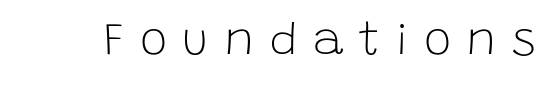
{"serif": "no", "italic": "no", "bold": "no", "weight": "light", "width": "normal", "stroke_contrast": "low", "x_height": "large", "monospaced": "no", "underline": "no", "letter_spacing": "wide", "letter_spacing_em": 0.33, "glyph_px": 46}
